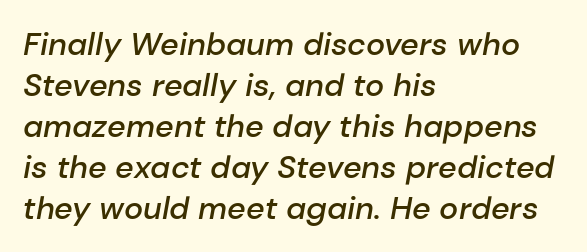
Typographic density is moderately raised because the face is semibold. The typography opts for an oblique posture over an upright one. Character widths vary here, with narrow letters taking less room than wide ones. The setting favours the left margin, as ordinary paragraphs usually do. This rendering features lettering with no underline.
